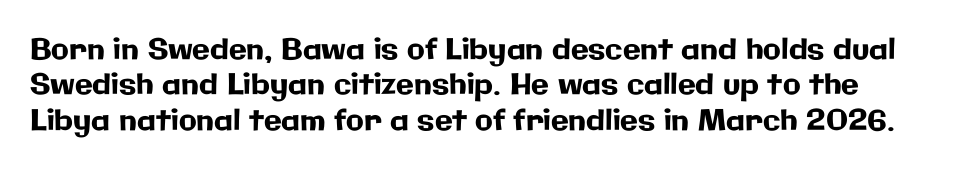
Q: Is the text italic (slanted)? A: No, it is upright.
Q: Is the typeface a serif or a sans-serif typeface? A: Sans-serif.
Q: Is the text underlined? A: No.
Q: Is the spacing between letters normal or unusually wide? A: Normal.
Q: Width (condensed, normal, or wide)? A: Normal.
Q: Stroke contrast? A: Low.
Q: x-height? A: Medium.
Q: Monospaced? A: No.
